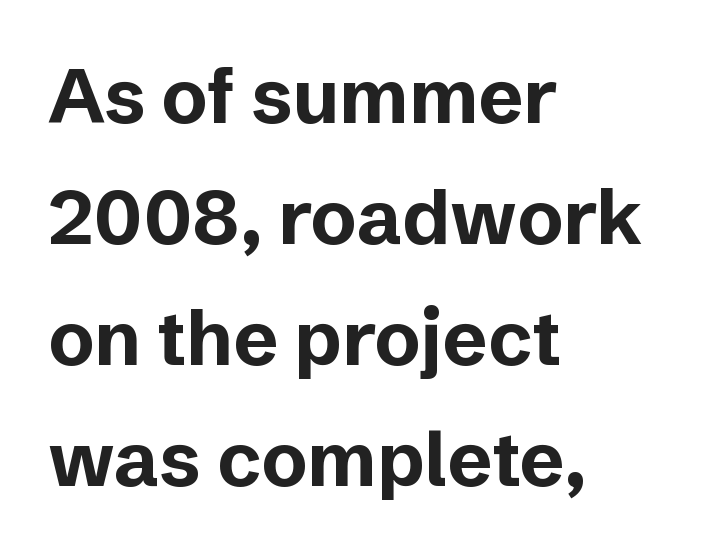
Q: Is the text bold? A: Yes.
Q: Is the text italic (slanted)? A: No, it is upright.
Q: Is the typeface a serif or a sans-serif typeface? A: Sans-serif.
Q: Is the text underlined? A: No.
Q: How is the paragraph aligned? A: Left-aligned.
Q: Is the spacing between letters normal or unusually wide? A: Normal.
Q: Is the spacing between lines tight, normal or loose? A: Normal.
Q: Width (condensed, normal, or wide)? A: Normal.
Q: Stroke contrast? A: Low.
Q: x-height? A: Medium.
Q: Monospaced? A: No.
